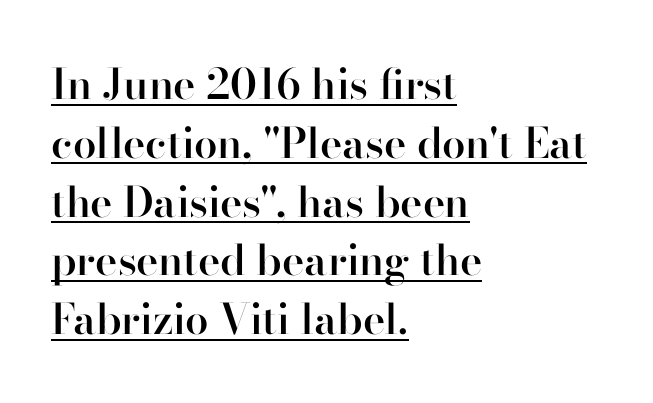
The image shows 42 px semibold serif type, upright; set left-aligned, normal line spacing (1.4x), normal letter spacing, underlined; high stroke contrast and a small x-height.
